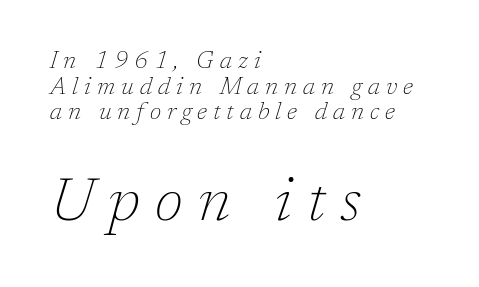
Yep, those are serifs on the letters. Do the characters align in a grid? No, the font is proportional. Check under the words: just untouched page. Vertically, the passage feels compressed, each row crowding the next. The letterforms stand isolated, each surrounded by extra space. Alignment: flush left.
